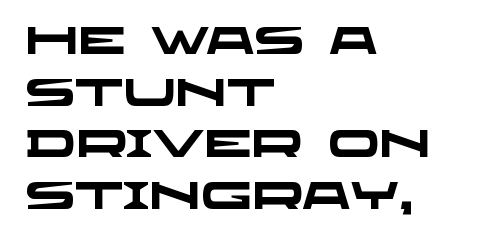
{"serif": "no", "bold": "yes", "weight": "heavy", "width": "wide", "stroke_contrast": "low", "x_height": "large", "monospaced": "no", "underline": "no", "align": "left", "line_spacing": "normal", "line_spacing_ratio": 1.36, "letter_spacing": "normal", "letter_spacing_em": 0.0, "glyph_px": 38}
